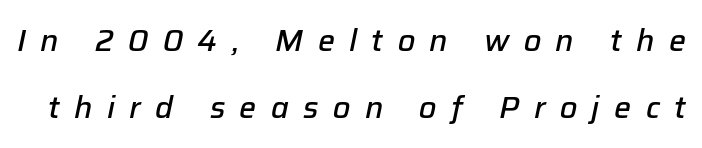
The image shows 30 px semibold type, italic (leaning right); set loose line spacing (2.22x), unusually wide letter spacing (+0.48 em), not underlined; low stroke contrast and a medium x-height.
